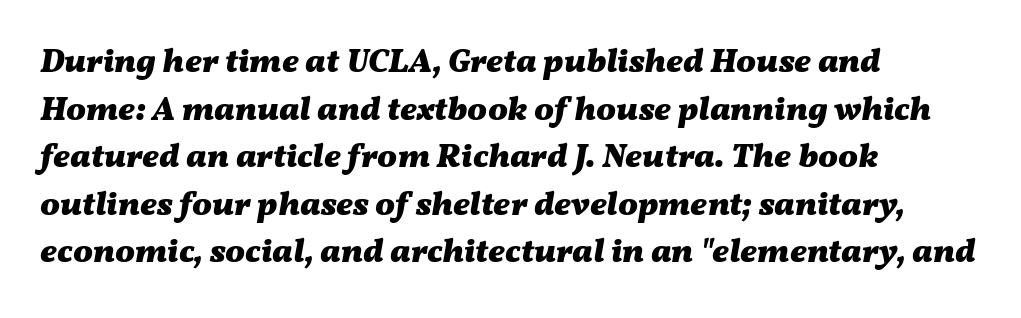
Q: Is the text bold? A: Yes.
Q: Is the text italic (slanted)? A: Yes, it leans right by about 11 degrees.
Q: Is the text underlined? A: No.
Q: How is the paragraph aligned? A: Left-aligned.
Q: Is the spacing between letters normal or unusually wide? A: Normal.
Q: Is the spacing between lines tight, normal or loose? A: Normal.
Q: Width (condensed, normal, or wide)? A: Wide.
Q: Stroke contrast? A: Medium.
Q: x-height? A: Medium.
Q: Monospaced? A: No.
